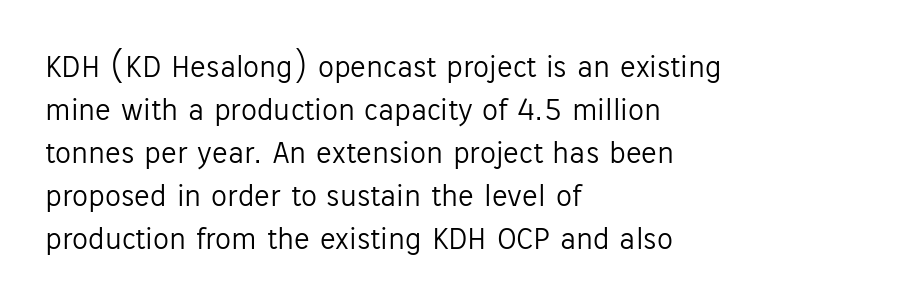
The image shows 32 px light sans-serif type, upright; set left-aligned, normal line spacing (1.34x), normal letter spacing, not underlined; low stroke contrast and a medium x-height.
